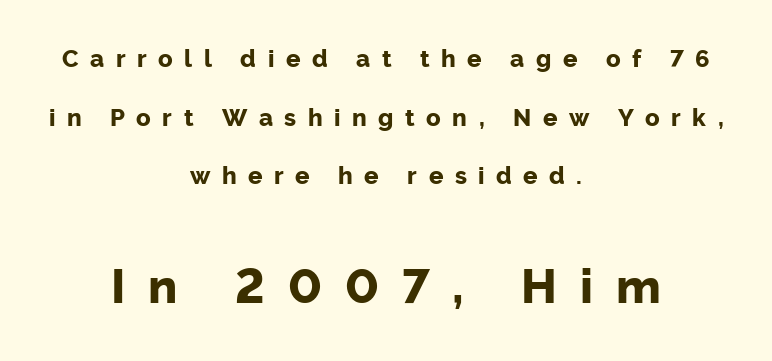
The passage shown is emphatically bold. The area under the type is left untouched. Varying glyph widths throughout — classic text-font behaviour. Regarding serifs, this sample does without them. Reading top to bottom, the characters get bigger at the block break.
